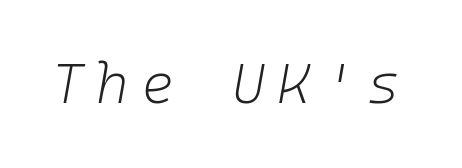
Q: Is the text bold? A: No.
Q: Is the text italic (slanted)? A: Yes, it leans right by about 10 degrees.
Q: Is the text underlined? A: No.
Q: Is the spacing between letters normal or unusually wide? A: Unusually wide.
Q: Width (condensed, normal, or wide)? A: Normal.
Q: Stroke contrast? A: Low.
Q: x-height? A: Medium.
Q: Monospaced? A: Yes.
